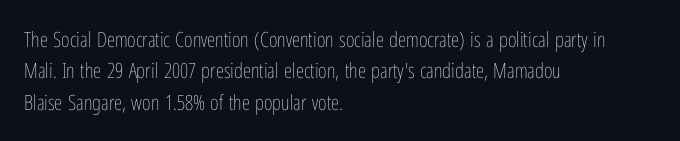
{"italic": "no", "bold": "no", "underline": "no", "align": "left", "line_spacing": "normal", "line_spacing_ratio": 1.49, "letter_spacing": "normal", "letter_spacing_em": 0.0, "glyph_px": 21}
